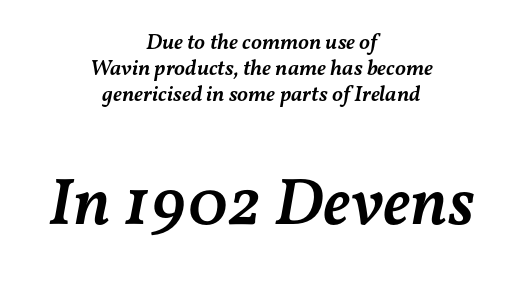
Q: Is the text bold? A: Semi-bold.
Q: Is the text italic (slanted)? A: Yes, it leans right by about 11 degrees.
Q: Is the text underlined? A: No.
Q: How is the paragraph aligned? A: Centered.
Q: Is the spacing between letters normal or unusually wide? A: Normal.
Q: Which block of text is set in a larger size, the first (top) or the second (bottom)? A: The second (bottom) one.
Q: Width (condensed, normal, or wide)? A: Normal.
Q: Stroke contrast? A: Medium.
Q: x-height? A: Medium.
Q: Monospaced? A: No.
